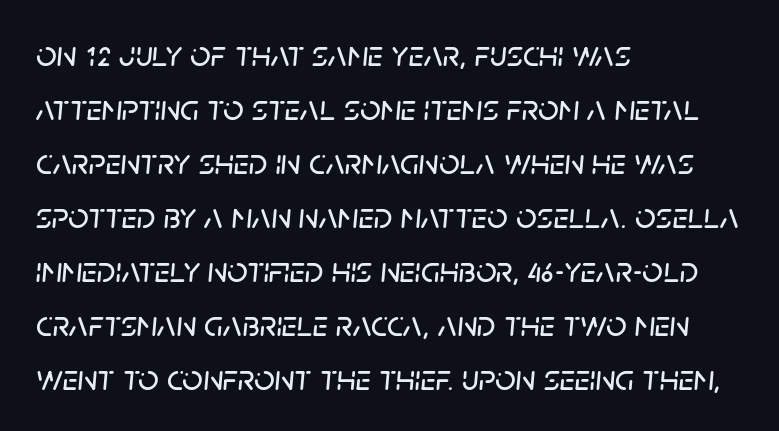
The passage shown is typed in a proportional face where columns would drift. The text carries the slant typical of an italic or oblique font. There is no visible air inserted between adjacent glyphs. Alignment: flush left. Compared with typical paragraphs, the rows here are spaced about the same.
